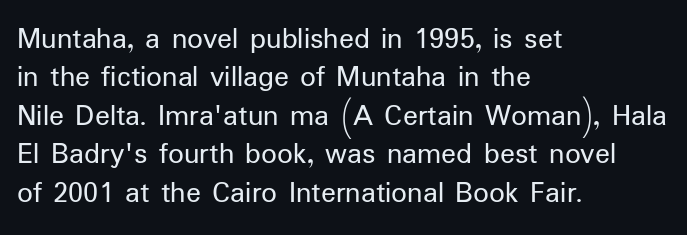
{"serif": "no", "italic": "no", "bold": "no", "weight": "regular", "width": "normal", "stroke_contrast": "low", "x_height": "medium", "monospaced": "no", "underline": "no", "align": "left", "line_spacing_ratio": 1.24, "letter_spacing": "normal", "letter_spacing_em": 0.0, "glyph_px": 31}
